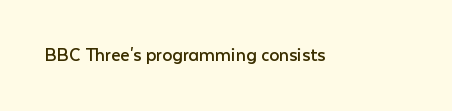
Q: Is the text bold? A: No.
Q: Is the text italic (slanted)? A: No, it is upright.
Q: Is the text underlined? A: No.
Q: Is the spacing between letters normal or unusually wide? A: Normal.
